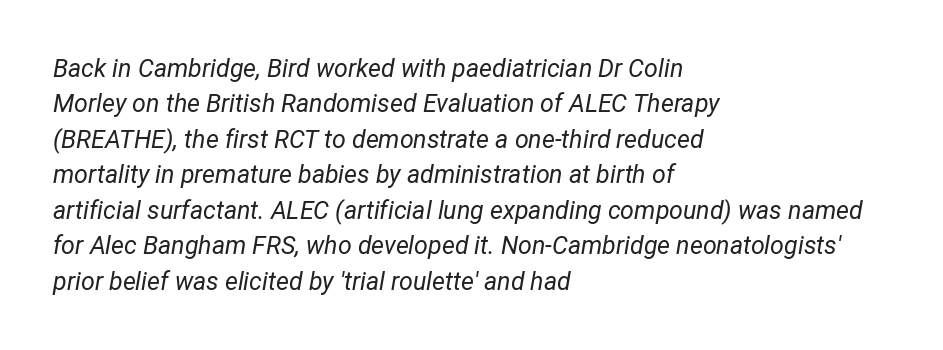
{"italic": "yes", "lean": "right", "slant_degrees": 12, "bold": "no", "underline": "no", "align": "left", "line_spacing": "normal", "line_spacing_ratio": 1.42, "letter_spacing": "normal", "letter_spacing_em": 0.0, "glyph_px": 25}
